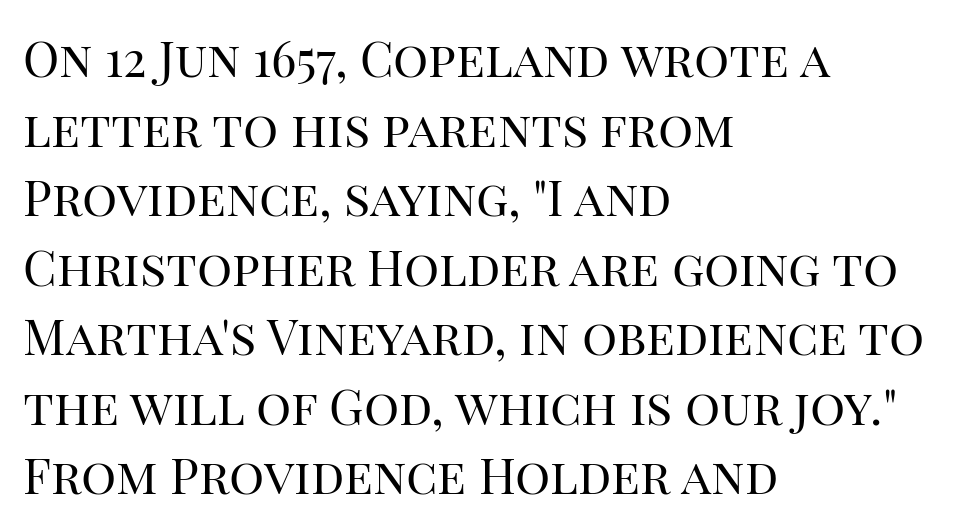
Q: Is the text bold? A: No.
Q: Is the text italic (slanted)? A: No, it is upright.
Q: Is the typeface a serif or a sans-serif typeface? A: Serif.
Q: Is the text underlined? A: No.
Q: How is the paragraph aligned? A: Left-aligned.
Q: Is the spacing between letters normal or unusually wide? A: Normal.
Q: Is the spacing between lines tight, normal or loose? A: Normal.
Q: Width (condensed, normal, or wide)? A: Normal.
Q: Stroke contrast? A: High.
Q: x-height? A: Large.
Q: Monospaced? A: No.
